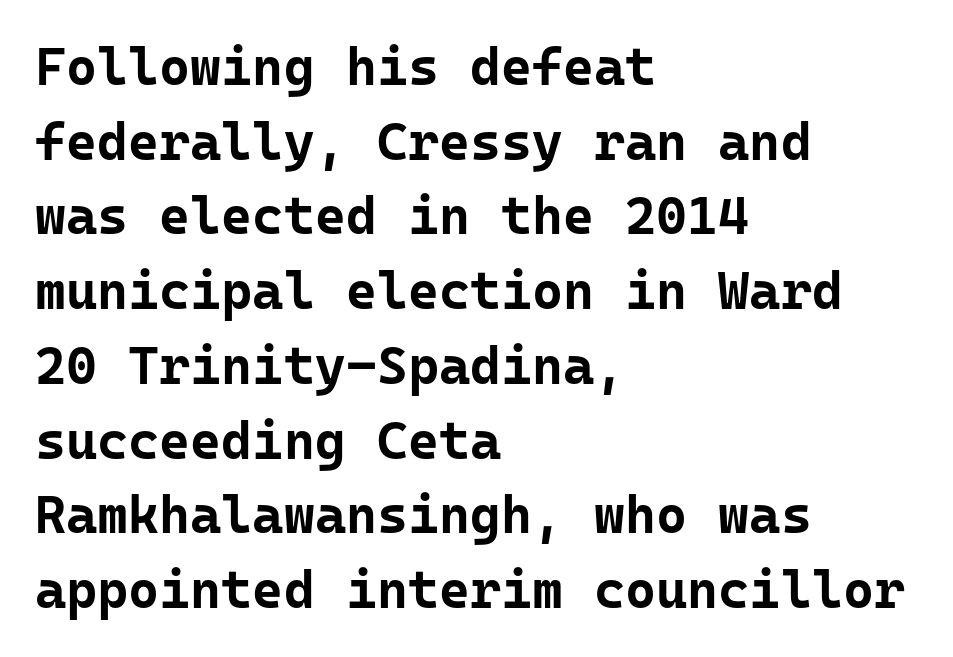
{"serif": "no", "italic": "no", "bold": "yes", "weight": "bold", "width": "normal", "stroke_contrast": "low", "x_height": "medium", "monospaced": "yes", "underline": "no", "align": "left", "line_spacing": "normal", "line_spacing_ratio": 1.41, "letter_spacing": "normal", "letter_spacing_em": 0.0, "glyph_px": 53}
